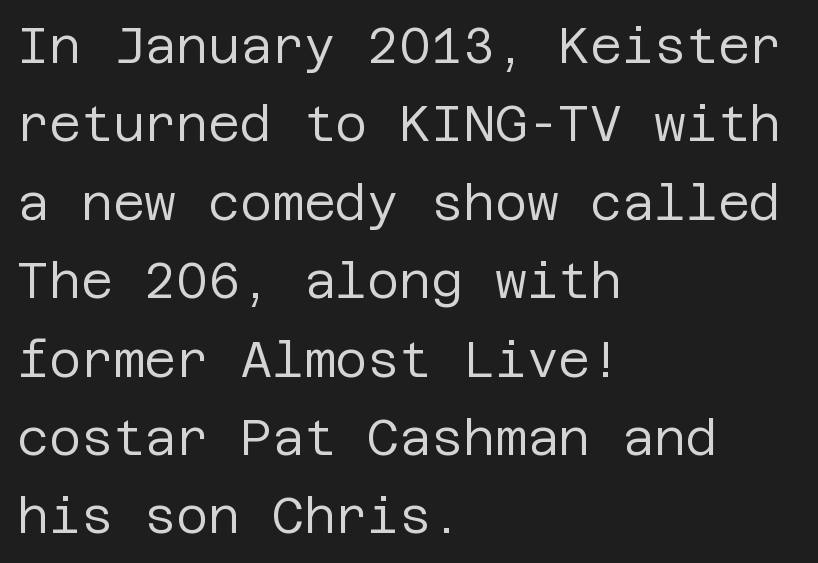
Letter spacing: default. The typeface has the unassuming heft of standard copy or less. Nobody drew a line under any word here. I'd call this a sans setting — the letters go barefoot. Rows of type keep a routine distance in the vertical direction.
